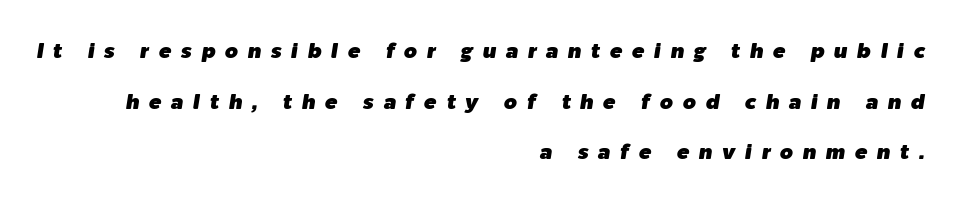
{"italic": "yes", "lean": "right", "slant_degrees": 9, "underline": "no", "align": "right", "line_spacing": "loose", "line_spacing_ratio": 2.41, "letter_spacing": "wide", "letter_spacing_em": 0.45, "glyph_px": 21}
